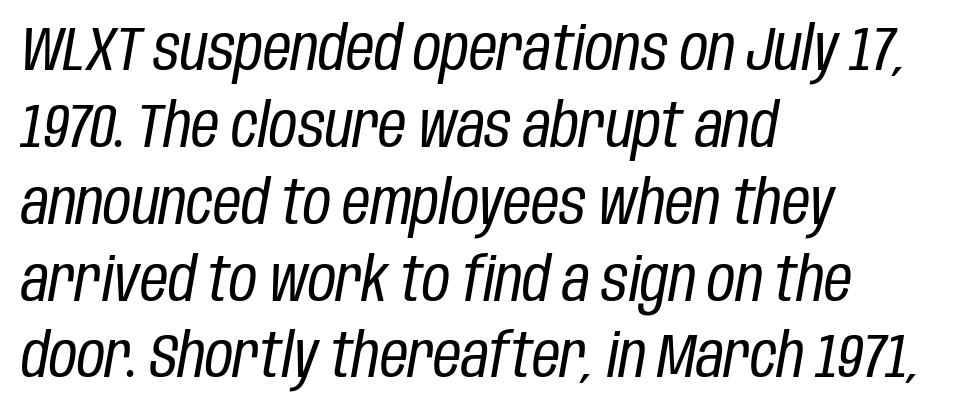
Q: Is the text bold? A: No.
Q: Is the text italic (slanted)? A: Yes, it leans right by about 10 degrees.
Q: Is the text underlined? A: No.
Q: How is the paragraph aligned? A: Left-aligned.
Q: Is the spacing between letters normal or unusually wide? A: Normal.
Q: Is the spacing between lines tight, normal or loose? A: Normal.
Q: Width (condensed, normal, or wide)? A: Condensed.
Q: Stroke contrast? A: Low.
Q: x-height? A: Large.
Q: Monospaced? A: No.
